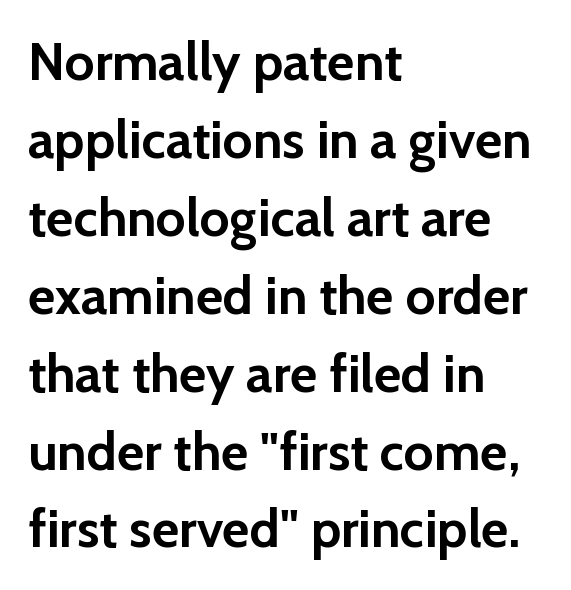
The passage shown is typed in a proportional face where columns would drift. Regarding leading, the lines here are spaced in the standard way. Every character sits straight up, as roman type does. Stroke terminals: plain, sans-serif. Unmarked baselines from the first word to the last.
